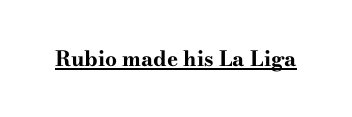
{"italic": "no", "bold": "yes", "underline": "yes", "letter_spacing": "normal", "letter_spacing_em": 0.0, "glyph_px": 21}
